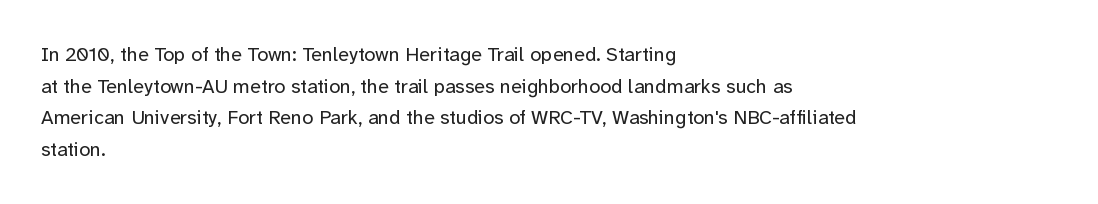
Teacher's note: observe the even left margin — that is flush-left alignment. The passage shown is not underscored anywhere. The rendering uses a moderate line-height, typical for paragraphs. Ascenders rise straight up at ninety degrees. Nobody touched the tracking dial on this one.
